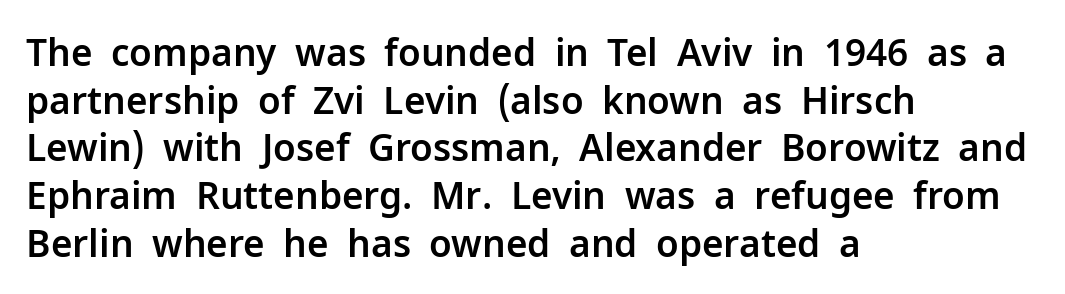
{"serif": "no", "italic": "no", "width": "normal", "stroke_contrast": "low", "x_height": "medium", "monospaced": "no", "underline": "no", "align": "left", "line_spacing": "normal", "line_spacing_ratio": 1.29, "letter_spacing": "normal", "letter_spacing_em": 0.0, "glyph_px": 37}
